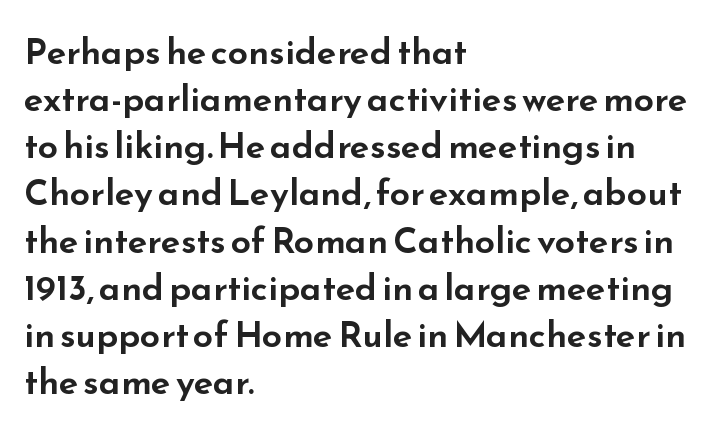
Q: Is the text italic (slanted)? A: No, it is upright.
Q: Is the typeface a serif or a sans-serif typeface? A: Sans-serif.
Q: Is the text underlined? A: No.
Q: How is the paragraph aligned? A: Left-aligned.
Q: Is the spacing between letters normal or unusually wide? A: Normal.
Q: Is the spacing between lines tight, normal or loose? A: Normal.
Q: Width (condensed, normal, or wide)? A: Wide.
Q: Stroke contrast? A: Low.
Q: x-height? A: Small.
Q: Monospaced? A: No.
